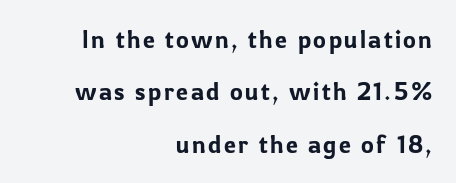
The image shows 24 px text type, upright; set right-aligned, loose line spacing (2.18x), not underlined.
